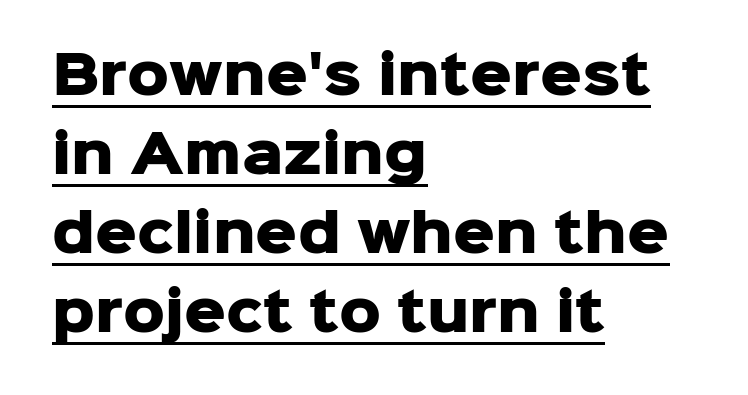
The image shows 52 px heavy sans-serif type, upright; set left-aligned, normal line spacing (1.52x), normal letter spacing, underlined; low stroke contrast and a medium x-height.
